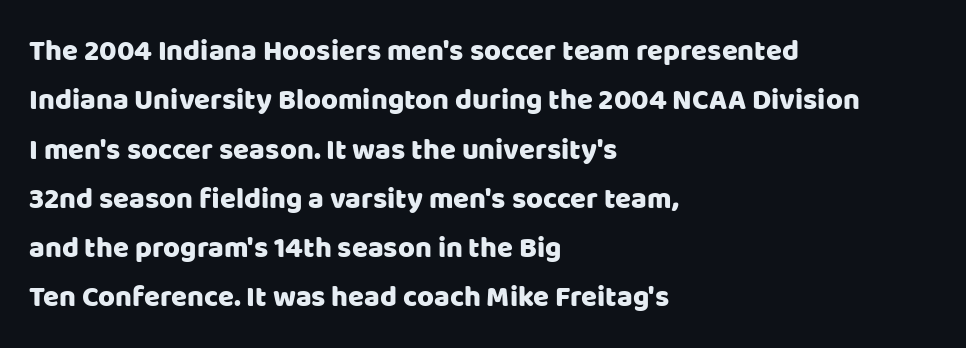
Q: Is the text italic (slanted)? A: No, it is upright.
Q: Is the typeface a serif or a sans-serif typeface? A: Sans-serif.
Q: Is the text underlined? A: No.
Q: How is the paragraph aligned? A: Left-aligned.
Q: Is the spacing between letters normal or unusually wide? A: Normal.
Q: Is the spacing between lines tight, normal or loose? A: Normal.
Q: Width (condensed, normal, or wide)? A: Normal.
Q: Stroke contrast? A: Low.
Q: x-height? A: Large.
Q: Monospaced? A: No.
